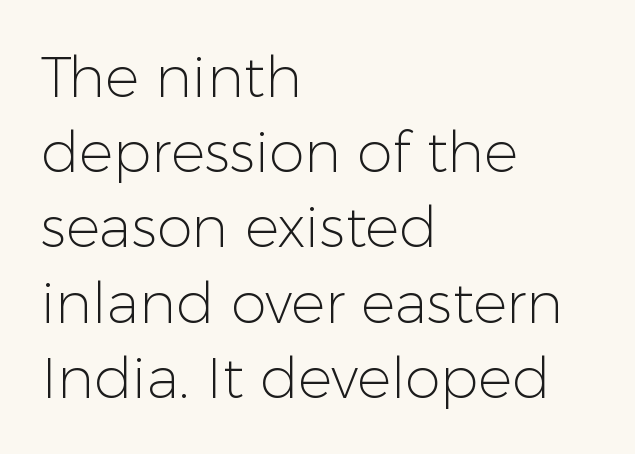
{"serif": "no", "italic": "no", "bold": "no", "weight": "light", "width": "normal", "stroke_contrast": "low", "x_height": "medium", "monospaced": "no", "underline": "no", "align": "left", "line_spacing": "normal", "line_spacing_ratio": 1.32, "letter_spacing": "normal", "letter_spacing_em": 0.0, "glyph_px": 57}
